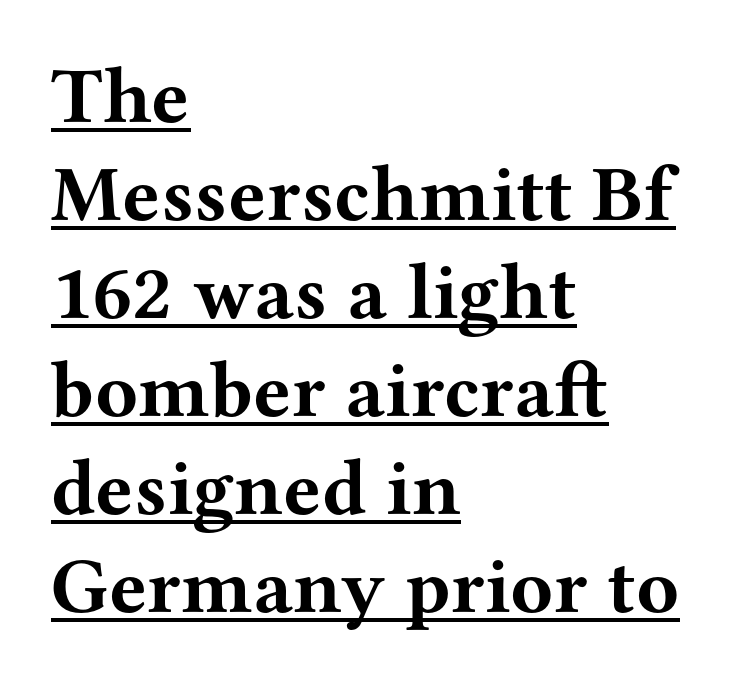
The image shows 79 px bold, wide serif type, upright; set left-aligned, line spacing 1.24x, normal letter spacing, underlined; medium stroke contrast and a medium x-height.
